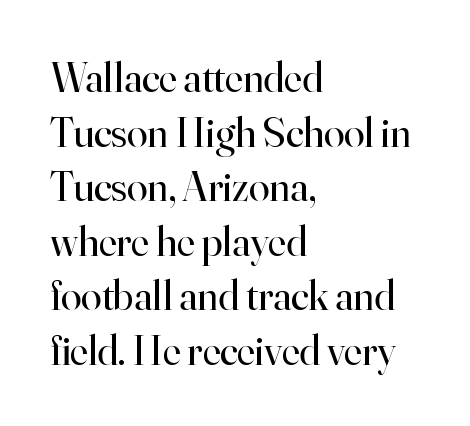
The image shows 42 px regular-weight serif type, upright; set left-aligned, normal line spacing (1.3x), normal letter spacing, not underlined; high stroke contrast and a small x-height.
